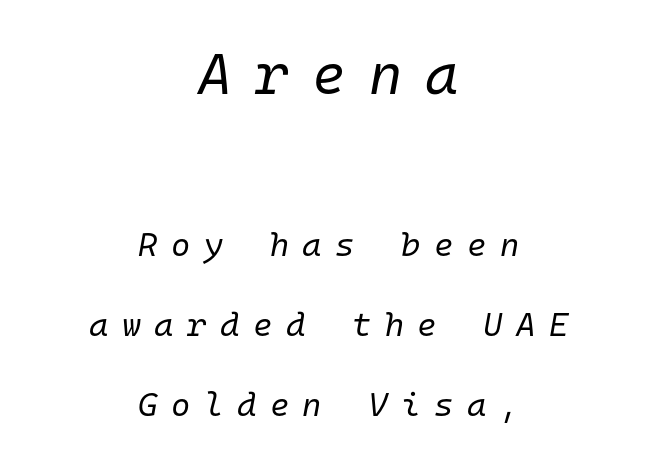
Q: Is the text bold? A: No.
Q: Is the text italic (slanted)? A: Yes, it leans right by about 10 degrees.
Q: Is the text underlined? A: No.
Q: How is the paragraph aligned? A: Centered.
Q: Is the spacing between letters normal or unusually wide? A: Unusually wide.
Q: Is the spacing between lines tight, normal or loose? A: Loose.
Q: Which block of text is set in a larger size, the first (top) or the second (bottom)? A: The first (top) one.
Q: Width (condensed, normal, or wide)? A: Normal.
Q: Stroke contrast? A: Low.
Q: x-height? A: Medium.
Q: Monospaced? A: Yes.
